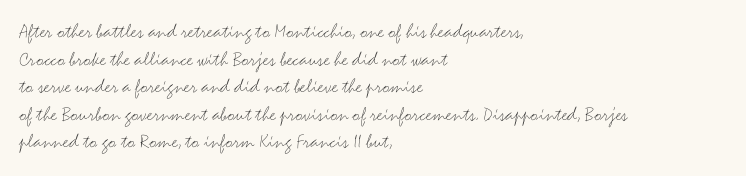
The image shows 21 px text type; set left-aligned, normal line spacing (1.31x), normal letter spacing, not underlined.
